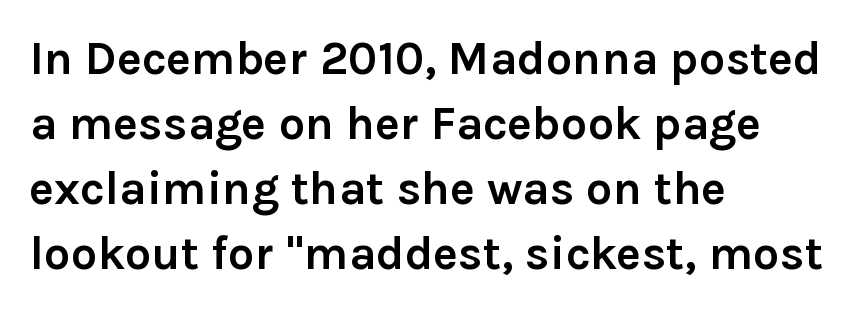
The image shows 47 px semibold sans-serif type, upright; set left-aligned, normal line spacing (1.38x), normal letter spacing, not underlined; a medium x-height.
